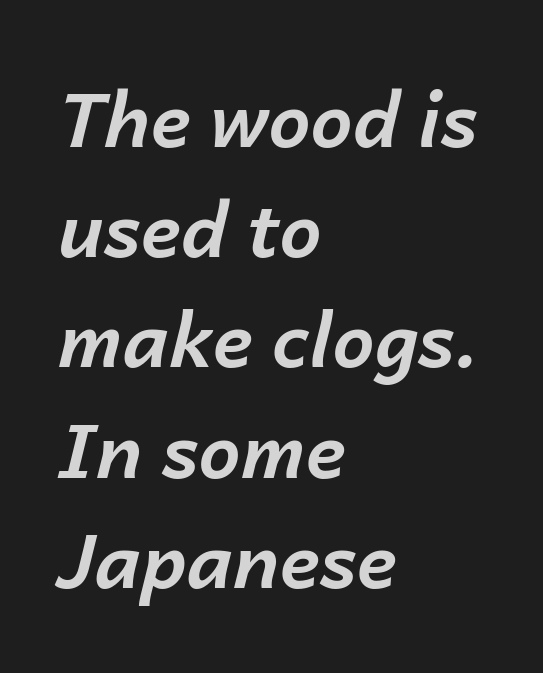
Q: Is the text bold? A: Yes.
Q: Is the text italic (slanted)? A: Yes, it leans right by about 14 degrees.
Q: Is the text underlined? A: No.
Q: How is the paragraph aligned? A: Left-aligned.
Q: Is the spacing between letters normal or unusually wide? A: Normal.
Q: Is the spacing between lines tight, normal or loose? A: Normal.
Q: Width (condensed, normal, or wide)? A: Normal.
Q: Stroke contrast? A: Low.
Q: x-height? A: Medium.
Q: Monospaced? A: No.
